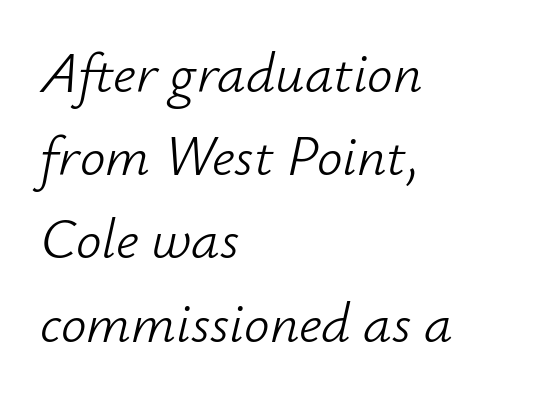
{"italic": "yes", "lean": "right", "slant_degrees": 12, "bold": "no", "weight": "light", "width": "normal", "stroke_contrast": "low", "x_height": "small", "monospaced": "no", "underline": "no", "align": "left", "line_spacing": "normal", "line_spacing_ratio": 1.46, "letter_spacing": "normal", "letter_spacing_em": 0.0, "glyph_px": 57}
